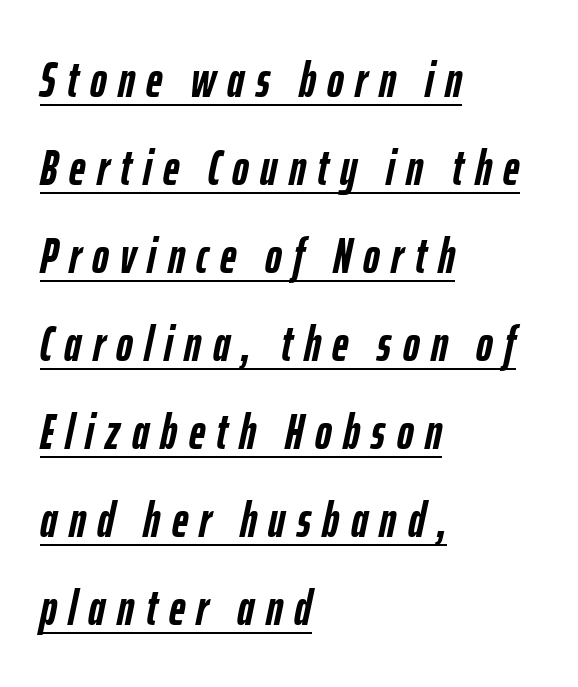
{"italic": "yes", "lean": "right", "slant_degrees": 12, "bold": "yes", "weight": "semibold", "width": "condensed", "stroke_contrast": "low", "x_height": "medium", "monospaced": "no", "underline": "yes", "align": "left", "line_spacing_ratio": 1.76, "letter_spacing": "wide", "letter_spacing_em": 0.23, "glyph_px": 50}
